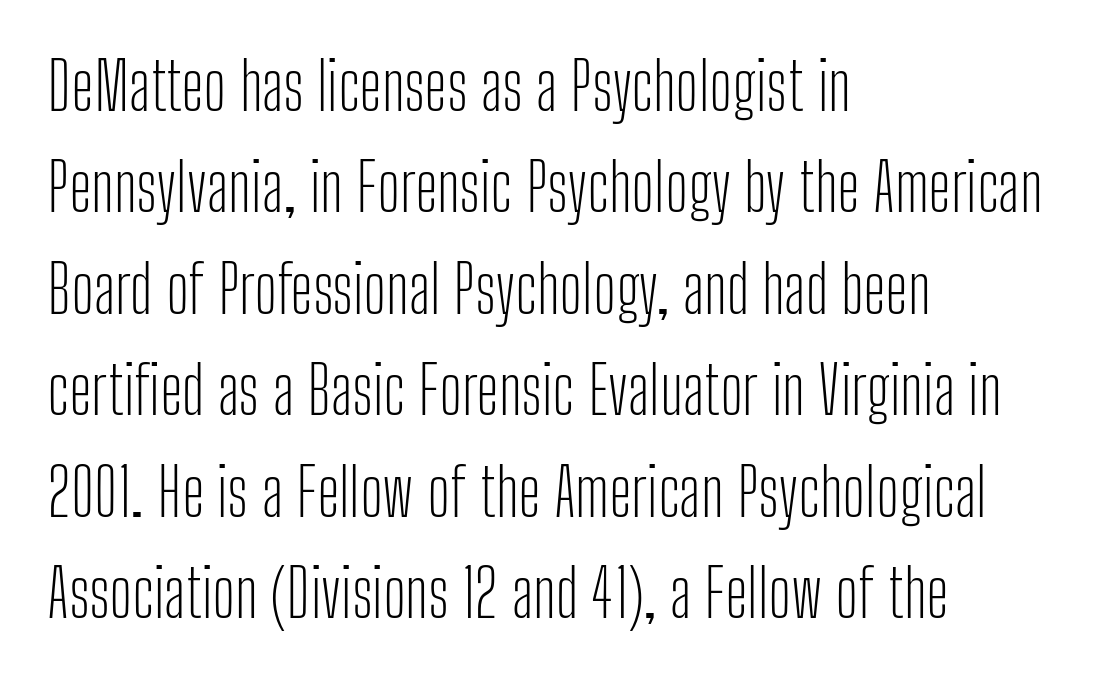
Posture: upright roman. Regular leading. This sample is left-justified, so line endings fall wherever the words run out. Character widths vary here, with narrow letters taking less room than wide ones.
